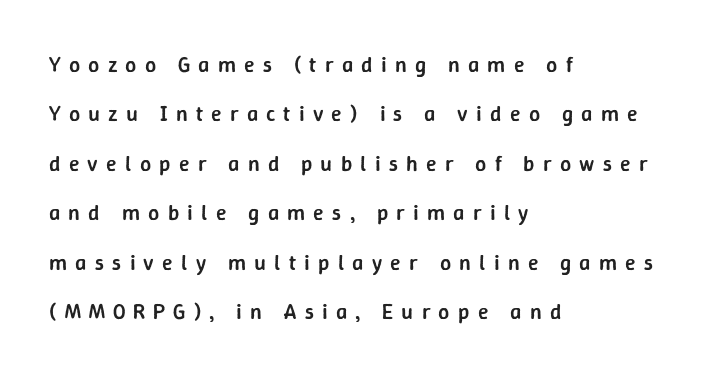
Q: Is the text bold? A: Semi-bold.
Q: Is the text italic (slanted)? A: No, it is upright.
Q: Is the text underlined? A: No.
Q: How is the paragraph aligned? A: Left-aligned.
Q: Is the spacing between letters normal or unusually wide? A: Unusually wide.
Q: Is the spacing between lines tight, normal or loose? A: Loose.
